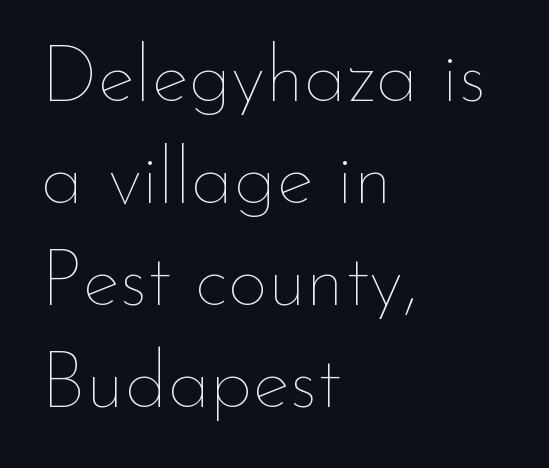
Q: Is the text bold? A: No.
Q: Is the text italic (slanted)? A: No, it is upright.
Q: Is the text underlined? A: No.
Q: How is the paragraph aligned? A: Left-aligned.
Q: Is the spacing between letters normal or unusually wide? A: Normal.
Q: Is the spacing between lines tight, normal or loose? A: Normal.
Q: Width (condensed, normal, or wide)? A: Normal.
Q: Stroke contrast? A: Low.
Q: x-height? A: Small.
Q: Monospaced? A: No.
